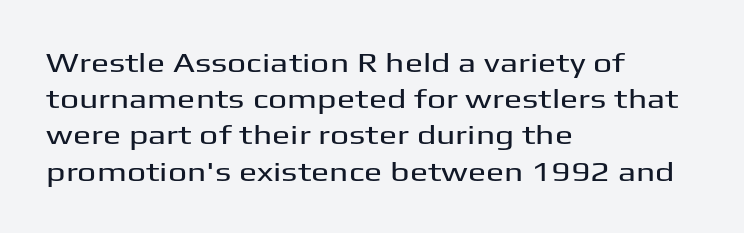
The image shows 27 px text type, upright; set left-aligned, normal line spacing (1.34x), normal letter spacing, not underlined.
